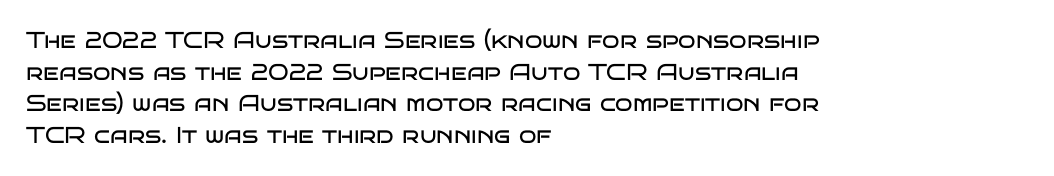
The image shows 23 px text type, upright; set left-aligned, normal line spacing (1.38x), normal letter spacing, not underlined.
